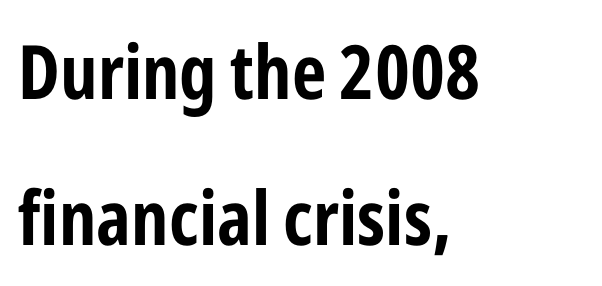
Q: Is the text bold? A: Yes.
Q: Is the text italic (slanted)? A: No, it is upright.
Q: Is the typeface a serif or a sans-serif typeface? A: Sans-serif.
Q: Is the text underlined? A: No.
Q: How is the paragraph aligned? A: Left-aligned.
Q: Is the spacing between letters normal or unusually wide? A: Normal.
Q: Is the spacing between lines tight, normal or loose? A: Loose.
Q: Width (condensed, normal, or wide)? A: Condensed.
Q: Stroke contrast? A: Low.
Q: x-height? A: Medium.
Q: Monospaced? A: No.
